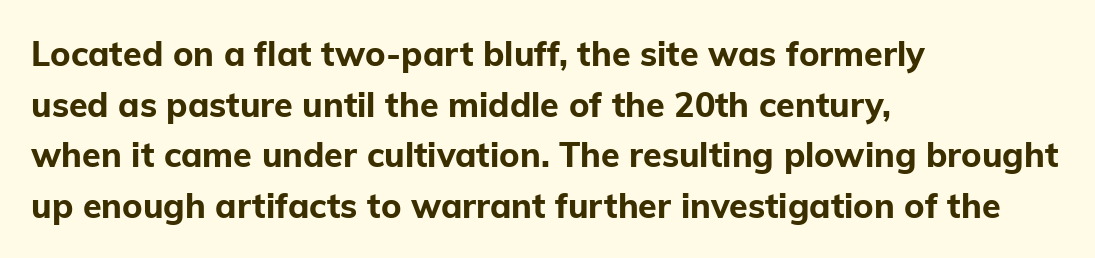
Q: Is the text bold? A: Yes.
Q: Is the text italic (slanted)? A: No, it is upright.
Q: Is the typeface a serif or a sans-serif typeface? A: Sans-serif.
Q: Is the text underlined? A: No.
Q: How is the paragraph aligned? A: Left-aligned.
Q: Is the spacing between letters normal or unusually wide? A: Normal.
Q: Is the spacing between lines tight, normal or loose? A: Normal.
Q: Width (condensed, normal, or wide)? A: Normal.
Q: Stroke contrast? A: Low.
Q: x-height? A: Medium.
Q: Monospaced? A: No.
